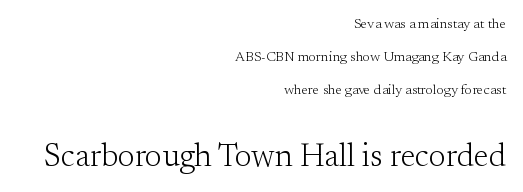
Does the copy run flush right? Yes — the right margin is perfectly even. Each letter keeps its own natural width here, so spacing adapts to shape. Compared with typical paragraphs, the rows here are farther apart. The following chunk of copy outweighs the initial chunk in type size.
